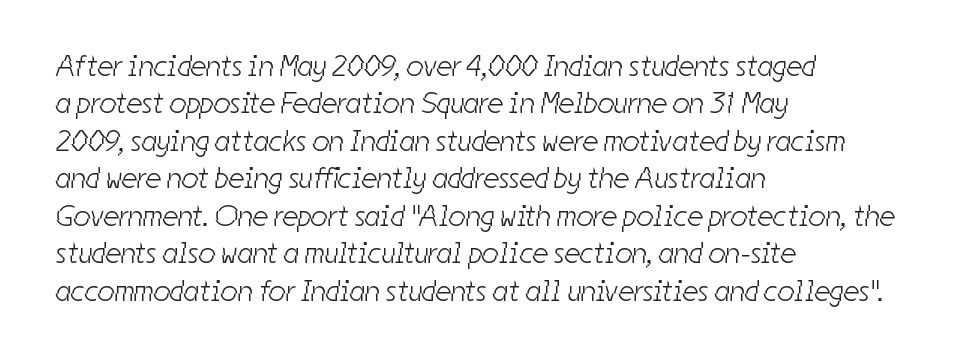
The letters advance in unequal steps, a hallmark of proportional type. Summary of weight: not heavy and not bold. The letters carry no serifs — their stems end cleanly without finishing strokes. The compositor pushed each line to the left boundary. The horizontal fit of the characters is conventional and even.
